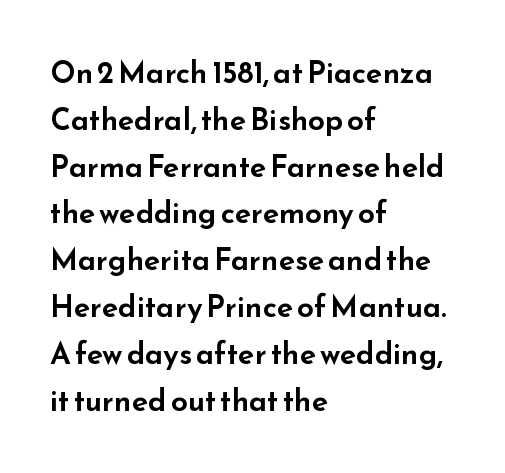
{"serif": "no", "italic": "no", "width": "wide", "stroke_contrast": "low", "x_height": "small", "monospaced": "no", "underline": "no", "align": "left", "line_spacing": "normal", "line_spacing_ratio": 1.56, "letter_spacing": "normal", "letter_spacing_em": 0.0, "glyph_px": 30}
